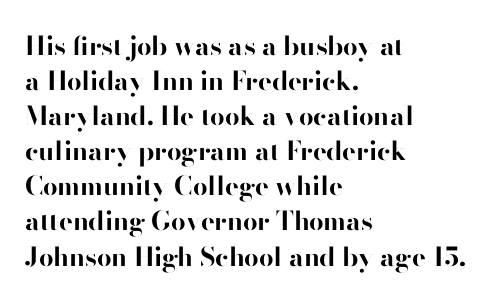
The image shows 26 px bold type, upright; set left-aligned, normal line spacing (1.35x), normal letter spacing, not underlined.
